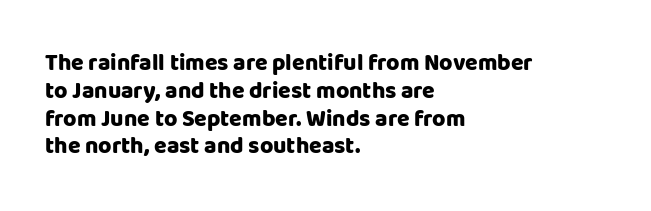
The image shows 23 px bold type, upright; set left-aligned, line spacing 1.21x, normal letter spacing, not underlined.
